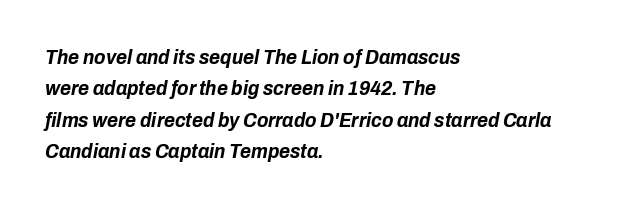
The image shows 21 px bold type, italic (leaning right); set left-aligned, normal line spacing (1.5x), normal letter spacing, not underlined.
